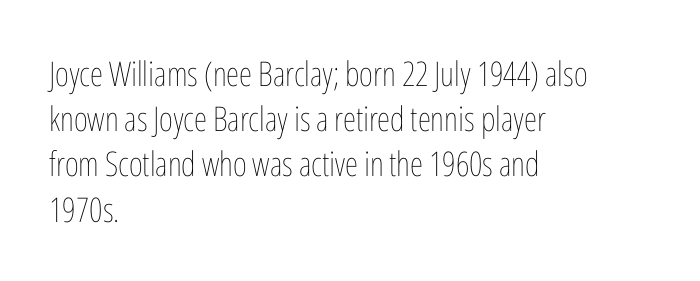
The image shows 34 px thin, condensed type, upright; set left-aligned, normal line spacing (1.33x), normal letter spacing, not underlined; low stroke contrast and a medium x-height.
